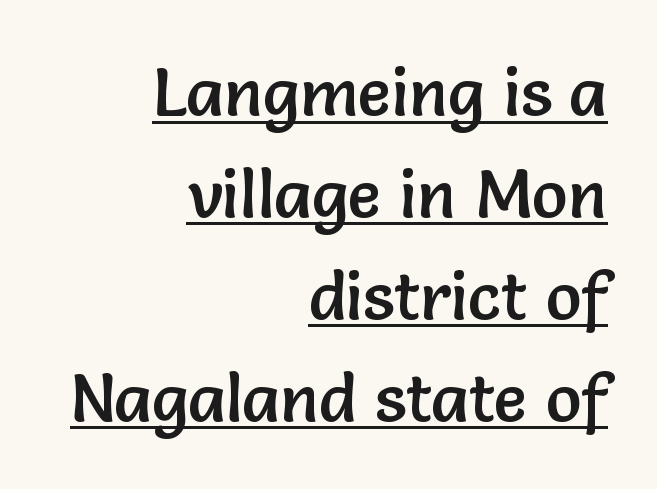
The image shows 67 px sans-serif type, upright; set right-aligned, normal line spacing (1.52x), normal letter spacing, underlined; low stroke contrast and a medium x-height.
